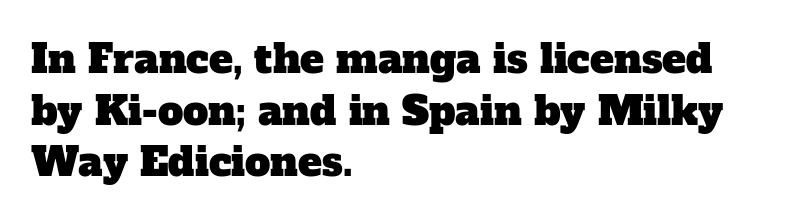
Q: Is the typeface a serif or a sans-serif typeface? A: Serif.
Q: Is the text underlined? A: No.
Q: How is the paragraph aligned? A: Left-aligned.
Q: Is the spacing between letters normal or unusually wide? A: Normal.
Q: Is the spacing between lines tight, normal or loose? A: Normal.
Q: Width (condensed, normal, or wide)? A: Normal.
Q: Stroke contrast? A: Low.
Q: x-height? A: Medium.
Q: Monospaced? A: No.
